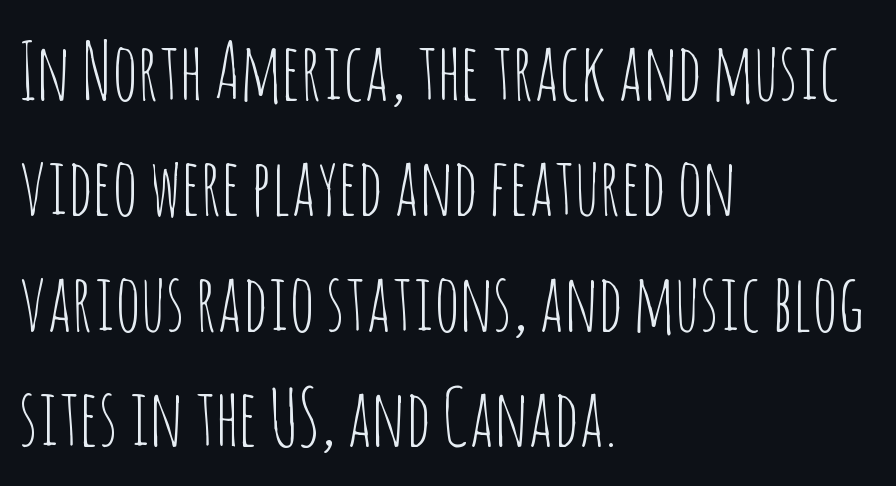
Q: Is the text bold? A: No.
Q: Is the text italic (slanted)? A: No, it is upright.
Q: Is the typeface a serif or a sans-serif typeface? A: Sans-serif.
Q: Is the text underlined? A: No.
Q: How is the paragraph aligned? A: Left-aligned.
Q: Is the spacing between letters normal or unusually wide? A: Normal.
Q: Is the spacing between lines tight, normal or loose? A: Normal.
Q: Width (condensed, normal, or wide)? A: Condensed.
Q: Stroke contrast? A: Low.
Q: x-height? A: Large.
Q: Monospaced? A: No.
